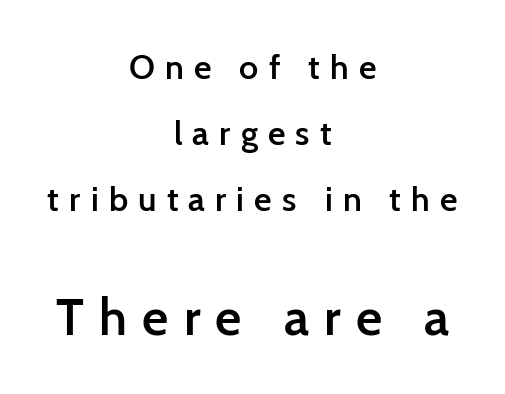
The image shows 51 px semibold sans-serif type, upright; set centered, loose line spacing (1.94x), unusually wide letter spacing (+0.3 em), not underlined; the second (bottom) block is 1.5x larger; low stroke contrast and a medium x-height.
